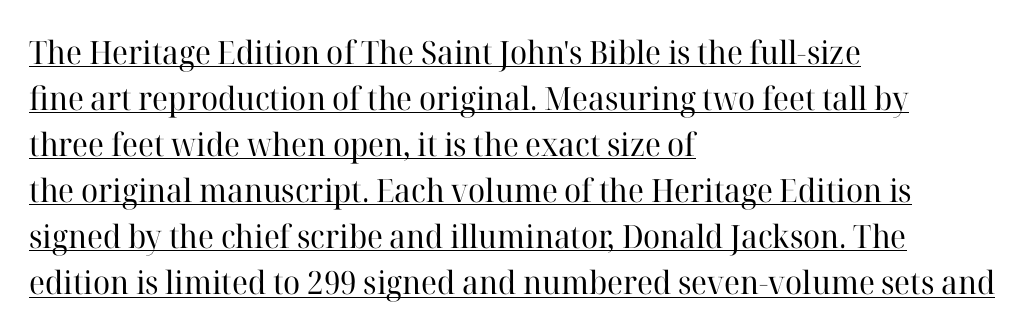
Q: Is the text bold? A: No.
Q: Is the text italic (slanted)? A: No, it is upright.
Q: Is the typeface a serif or a sans-serif typeface? A: Serif.
Q: Is the text underlined? A: Yes.
Q: How is the paragraph aligned? A: Left-aligned.
Q: Is the spacing between letters normal or unusually wide? A: Normal.
Q: Is the spacing between lines tight, normal or loose? A: Normal.
Q: Width (condensed, normal, or wide)? A: Normal.
Q: Stroke contrast? A: High.
Q: x-height? A: Medium.
Q: Monospaced? A: No.
